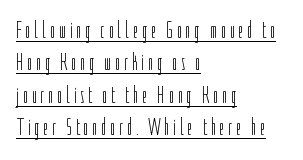
The glyphs are accompanied by a horizontal stroke just below them. Regarding leading, the lines here are spaced in the standard way. Leftover space on each line is placed entirely after the last word. Rendered with straight, roman letterforms. Weight class: somewhere from thin through regular.
